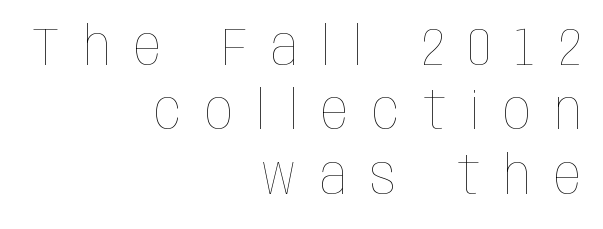
The image shows 54 px thin, condensed type, upright; set right-aligned, line spacing 1.19x, unusually wide letter spacing (+0.44 em), not underlined; low stroke contrast and a large x-height.
